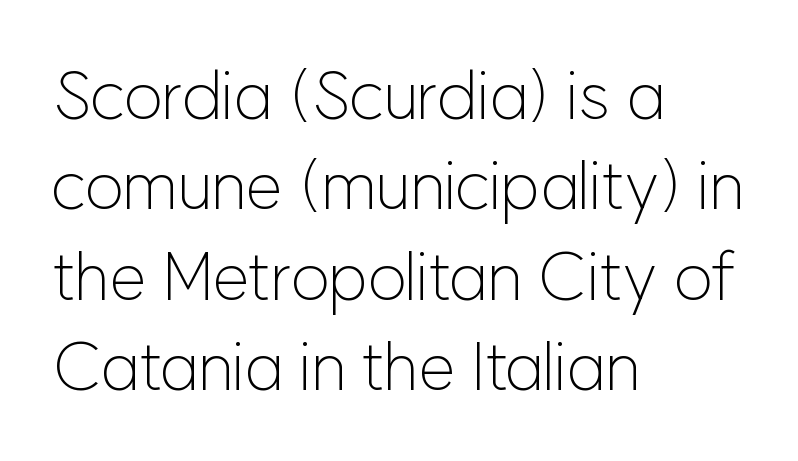
The image shows 67 px light sans-serif type, upright; set left-aligned, normal line spacing (1.35x), normal letter spacing, not underlined; low stroke contrast and a medium x-height.
